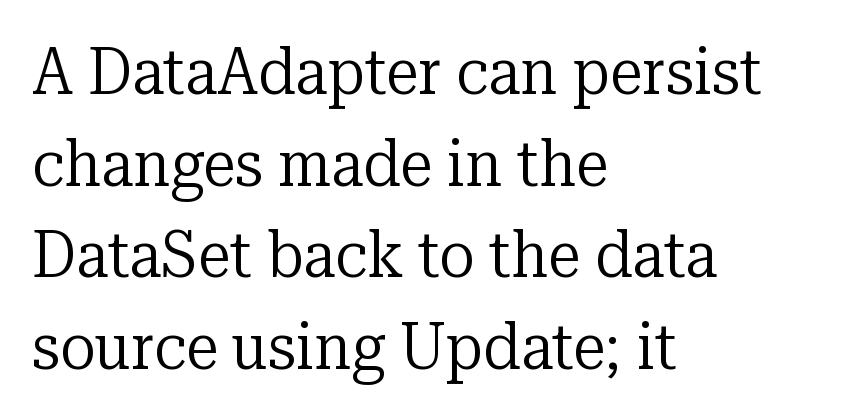
This is roman type, the default non-slanted kind. You can tell from the footed stems that serif type was used. Words appear dense and cohesive because spacing is normal. Heaviness? Minimal to ordinary, like unemphasized prose.
